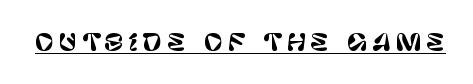
{"underline": "yes", "letter_spacing": "wide", "letter_spacing_em": 0.2, "glyph_px": 23}
